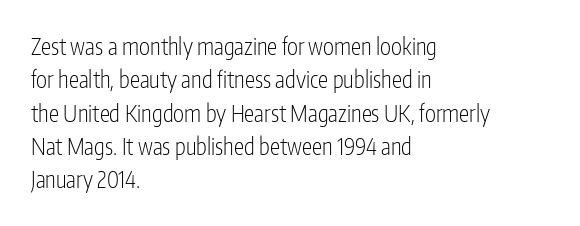
{"italic": "no", "bold": "no", "underline": "no", "align": "left", "line_spacing": "normal", "line_spacing_ratio": 1.45, "letter_spacing": "normal", "letter_spacing_em": 0.0, "glyph_px": 23}
